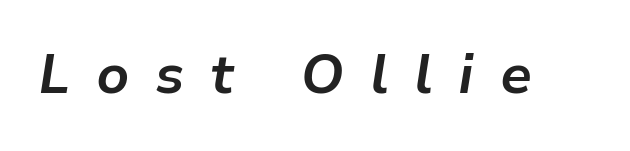
The image shows 54 px bold type, italic (leaning right); set unusually wide letter spacing (+0.47 em), not underlined; low stroke contrast and a medium x-height.
